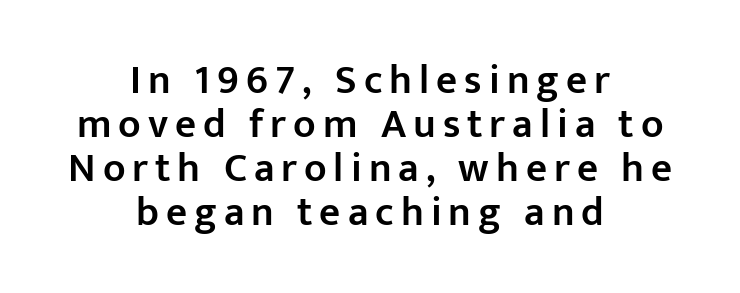
{"serif": "no", "italic": "no", "bold": "semi", "weight": "semibold", "width": "normal", "stroke_contrast": "low", "x_height": "medium", "monospaced": "no", "underline": "no", "align": "center", "line_spacing": "tight", "line_spacing_ratio": 1.07, "glyph_px": 41}
